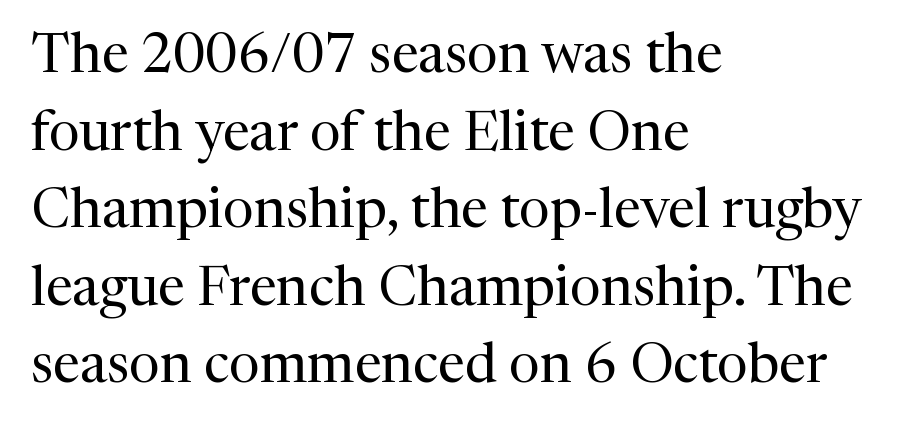
Every stem runs plumb, perpendicular to the baseline. Are there feet on the stems? There are — it's a serif. The rendering uses natural spacing where letterforms have individual widths. Each line starts at the same left margin while the right side varies.
